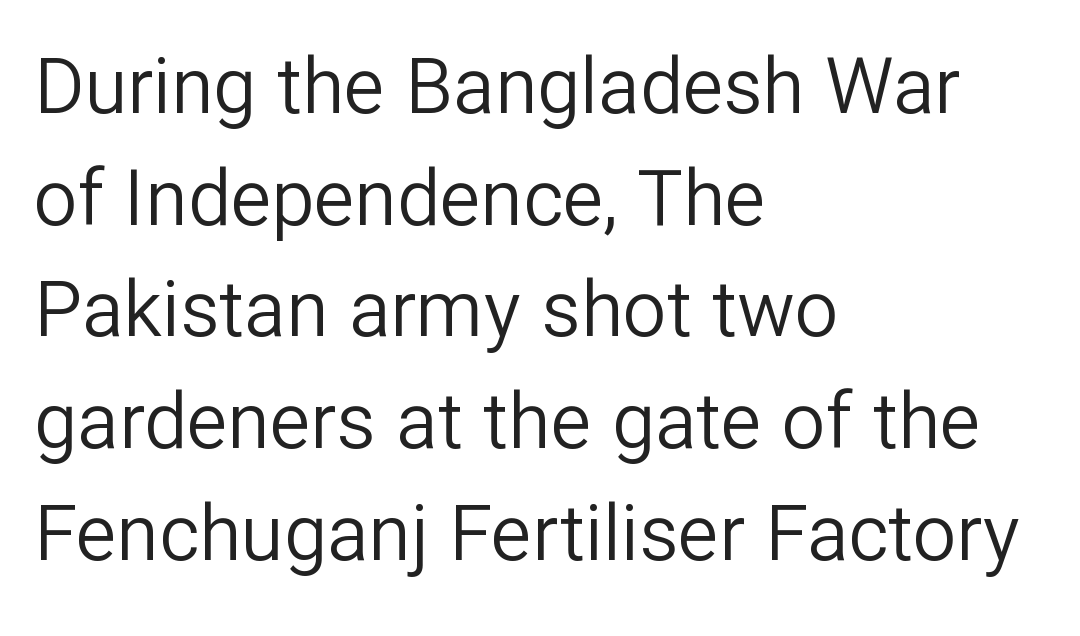
{"serif": "no", "italic": "no", "bold": "no", "weight": "regular", "width": "normal", "stroke_contrast": "low", "x_height": "medium", "monospaced": "no", "underline": "no", "align": "left", "line_spacing": "normal", "line_spacing_ratio": 1.45, "letter_spacing": "normal", "letter_spacing_em": 0.0, "glyph_px": 77}
